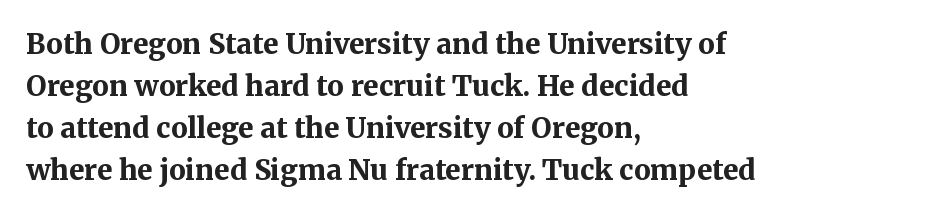
The image shows 28 px bold serif type, upright; set left-aligned, normal line spacing (1.5x), normal letter spacing, not underlined; medium stroke contrast and a medium x-height.
